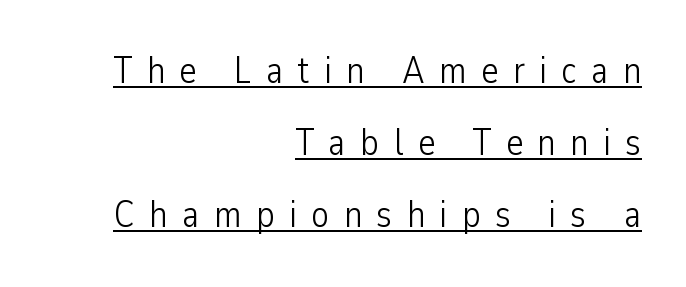
{"serif": "no", "italic": "no", "bold": "no", "weight": "light", "width": "condensed", "stroke_contrast": "low", "x_height": "medium", "monospaced": "no", "underline": "yes", "align": "right", "line_spacing": "loose", "line_spacing_ratio": 1.95, "letter_spacing": "wide", "letter_spacing_em": 0.39, "glyph_px": 37}
